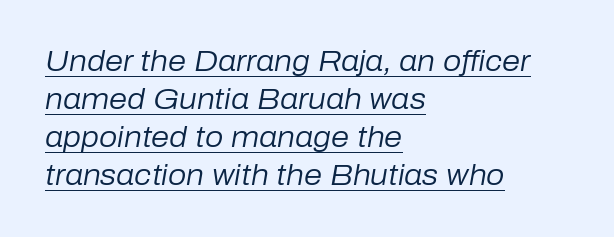
Look at the tracking — it's just the regular setting, nothing added. The rag falls on the right side of this text block. Compared with a typical body face, this is equally light or lighter still. Caption: lettering with a line underneath. If you measured baseline to baseline, you'd find a middling distance. The face used here is proportionally spaced, like ordinary book or web type.
